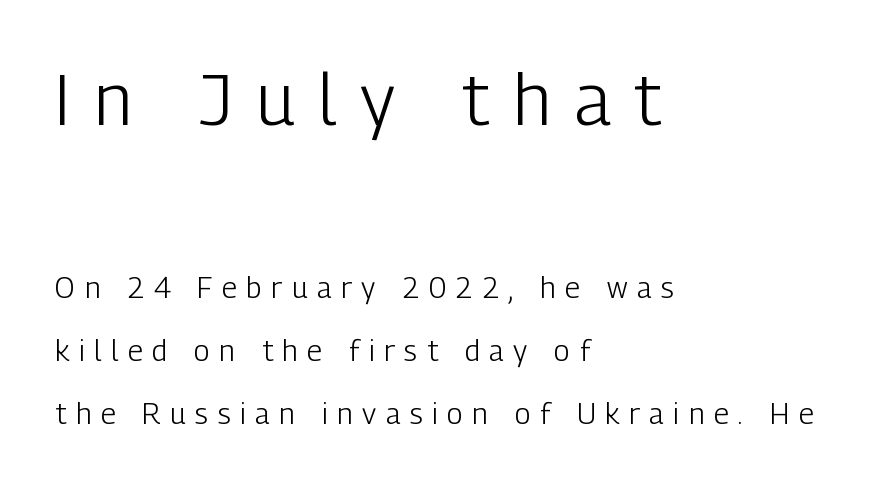
{"serif": "no", "italic": "no", "bold": "no", "weight": "light", "width": "condensed", "stroke_contrast": "low", "x_height": "medium", "monospaced": "no", "underline": "no", "align": "left", "line_spacing": "loose", "line_spacing_ratio": 2.17, "letter_spacing": "wide", "letter_spacing_em": 0.33, "larger_block": "first", "size_ratio": 2.48, "glyph_px": 72}
